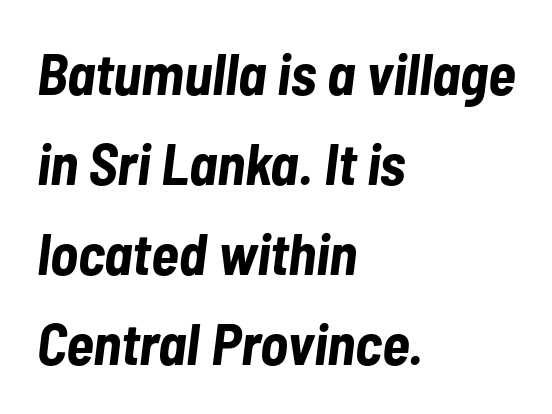
{"italic": "yes", "lean": "right", "slant_degrees": 7, "bold": "yes", "weight": "bold", "width": "condensed", "stroke_contrast": "low", "x_height": "medium", "monospaced": "no", "underline": "no", "align": "left", "line_spacing": "normal", "line_spacing_ratio": 1.55, "letter_spacing": "normal", "letter_spacing_em": 0.0, "glyph_px": 58}
